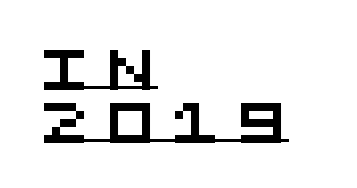
Q: Is the typeface a serif or a sans-serif typeface? A: Sans-serif.
Q: Is the text underlined? A: Yes.
Q: How is the paragraph aligned? A: Left-aligned.
Q: Is the spacing between letters normal or unusually wide? A: Unusually wide.
Q: Is the spacing between lines tight, normal or loose? A: Normal.
Q: Width (condensed, normal, or wide)? A: Wide.
Q: Stroke contrast? A: Medium.
Q: x-height? A: Large.
Q: Monospaced? A: Yes.
